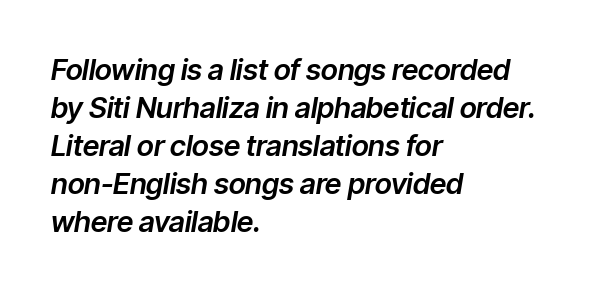
The image shows 29 px text type, italic (leaning right); set left-aligned, normal line spacing (1.31x), normal letter spacing, not underlined; low stroke contrast and a medium x-height.
